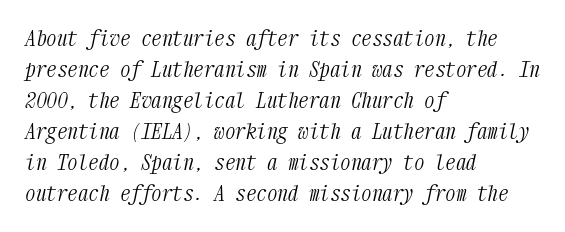
Anything drawn beneath the words? Only blank space. Leftover space on each line is placed entirely after the last word. These glyphs show unthickened strokes, regular width or finer. Quick note: interline space is typical. The horizontal fit of the characters is conventional and even. These lines were composed using italics.
